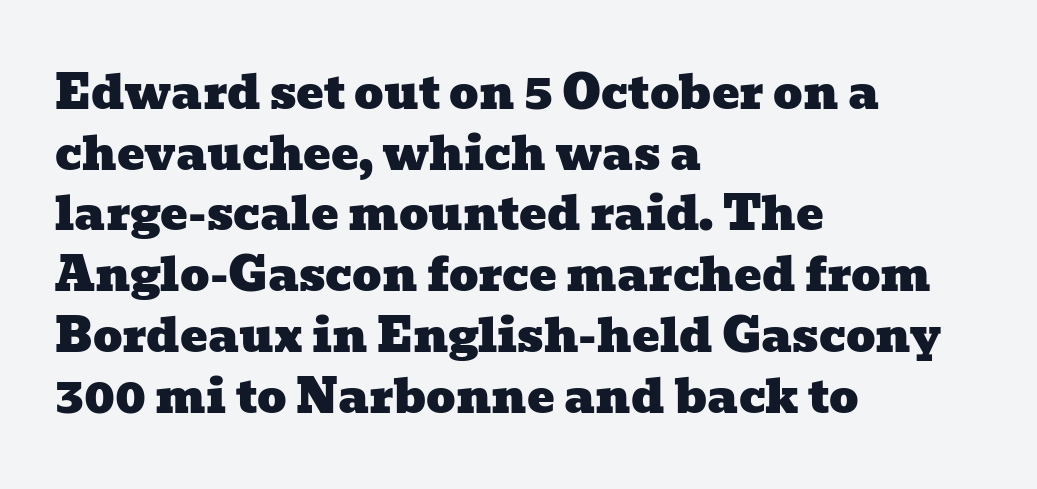
This rendering employs a face with finishing strokes, i.e., a serif. This rendering leaves character spacing at its baseline value. Interline gaps are of average width in this sample. Character widths vary here, with narrow letters taking less room than wide ones. Layout note: lines flush left. Type without underlining.
